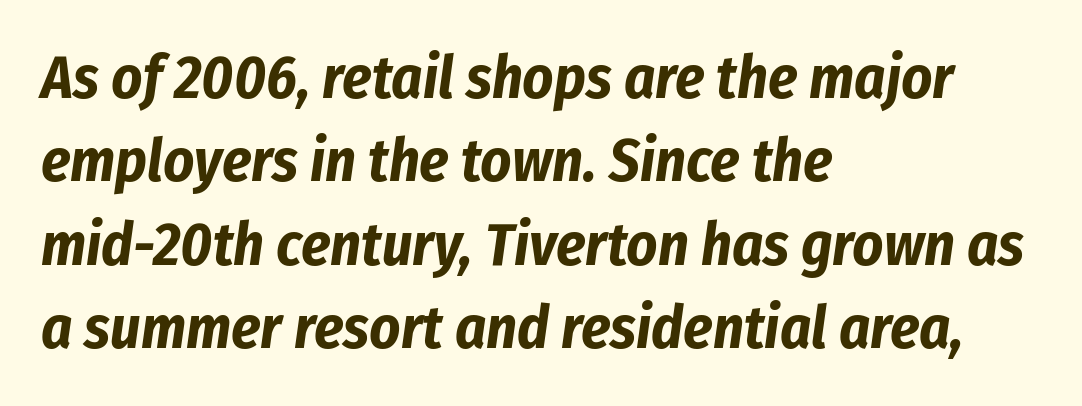
The image shows 60 px bold, condensed type, italic (leaning right); set left-aligned, normal line spacing (1.39x), normal letter spacing, not underlined; low stroke contrast and a medium x-height.
